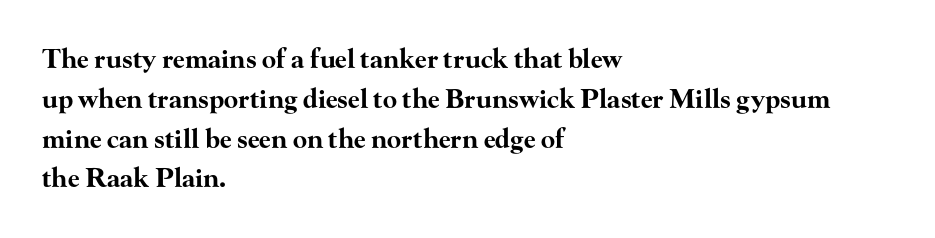
{"italic": "no", "bold": "yes", "underline": "no", "align": "left", "line_spacing": "normal", "line_spacing_ratio": 1.53, "letter_spacing": "normal", "letter_spacing_em": 0.0, "glyph_px": 26}
